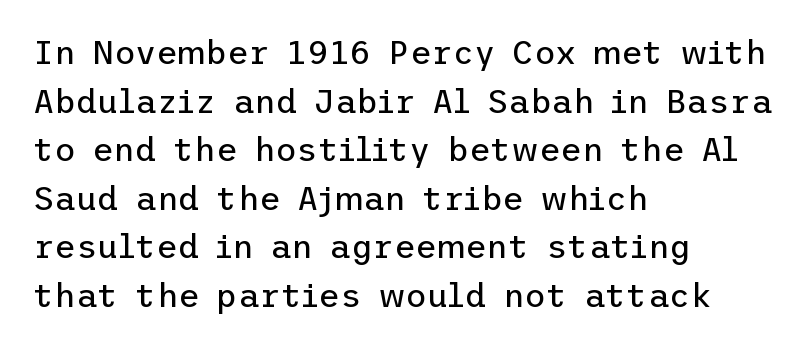
Q: Is the text bold? A: No.
Q: Is the text italic (slanted)? A: No, it is upright.
Q: Is the typeface a serif or a sans-serif typeface? A: Sans-serif.
Q: Is the text underlined? A: No.
Q: How is the paragraph aligned? A: Left-aligned.
Q: Is the spacing between letters normal or unusually wide? A: Normal.
Q: Is the spacing between lines tight, normal or loose? A: Normal.
Q: Width (condensed, normal, or wide)? A: Normal.
Q: Stroke contrast? A: Low.
Q: x-height? A: Medium.
